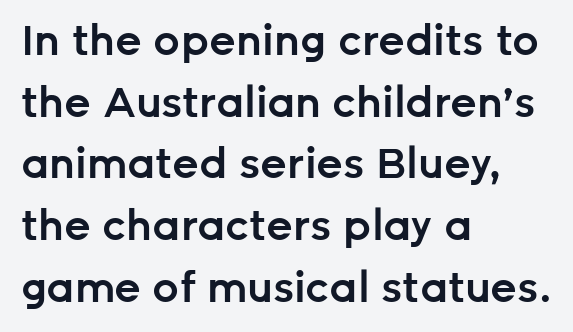
Q: Is the text bold? A: Semi-bold.
Q: Is the text italic (slanted)? A: No, it is upright.
Q: Is the typeface a serif or a sans-serif typeface? A: Sans-serif.
Q: Is the text underlined? A: No.
Q: How is the paragraph aligned? A: Left-aligned.
Q: Is the spacing between letters normal or unusually wide? A: Normal.
Q: Is the spacing between lines tight, normal or loose? A: Normal.
Q: Width (condensed, normal, or wide)? A: Normal.
Q: Stroke contrast? A: Low.
Q: x-height? A: Medium.
Q: Monospaced? A: No.
